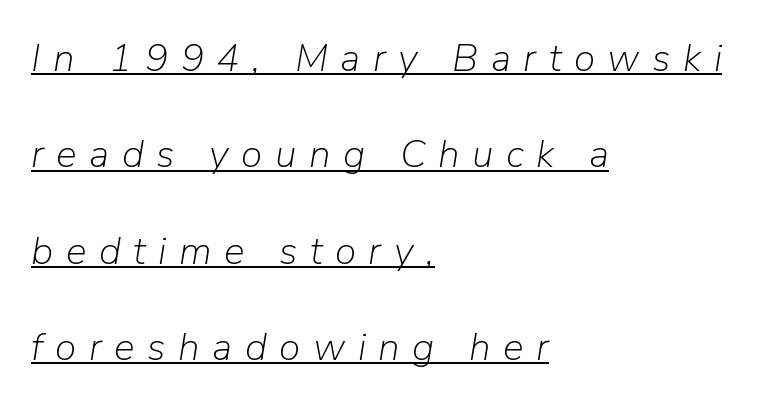
The image shows 39 px light type, italic (leaning right); set left-aligned, loose line spacing (2.47x), unusually wide letter spacing (+0.32 em), underlined; low stroke contrast and a medium x-height.
